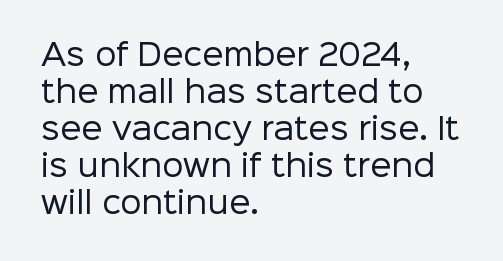
{"serif": "no", "italic": "no", "bold": "no", "weight": "regular", "width": "normal", "stroke_contrast": "low", "x_height": "medium", "monospaced": "no", "underline": "no", "align": "left", "line_spacing_ratio": 1.23, "letter_spacing": "normal", "letter_spacing_em": 0.0, "glyph_px": 30}
